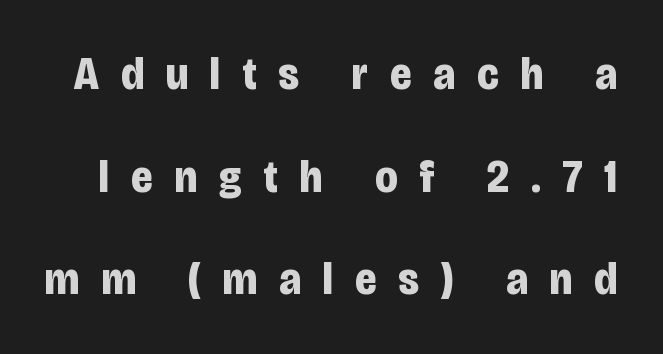
The image shows 46 px bold, condensed sans-serif type, upright; set loose line spacing (2.23x), unusually wide letter spacing (+0.48 em), not underlined; low stroke contrast and a large x-height.
